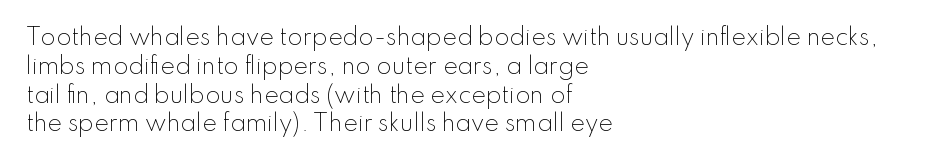
No extra ink here — the face is not bold. The ragged edge is on the right, which tells us the setting is flush left. Decoration check: the copy has no underline. Between one letter and the next there's only the usual sliver of space. No italicization has been applied; the sample stays upright. Successive baselines arrive at the customary interval.
